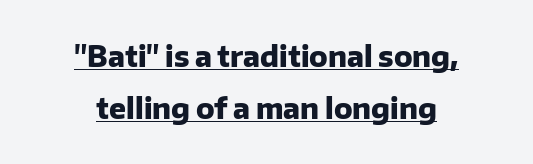
{"serif": "no", "italic": "no", "bold": "yes", "weight": "heavy", "width": "normal", "stroke_contrast": "low", "x_height": "medium", "monospaced": "no", "underline": "yes", "align": "center", "line_spacing_ratio": 1.85, "letter_spacing": "normal", "letter_spacing_em": 0.0, "glyph_px": 28}
